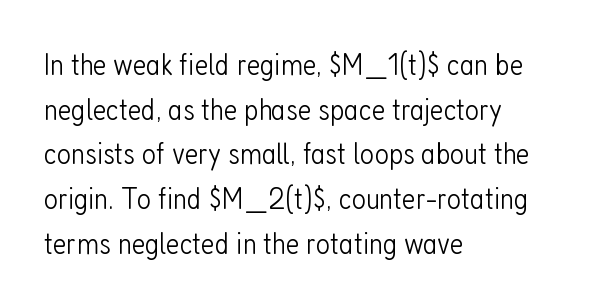
The image shows 31 px light, condensed sans-serif type, upright; set left-aligned, normal line spacing (1.44x), normal letter spacing, not underlined; low stroke contrast and a medium x-height.
